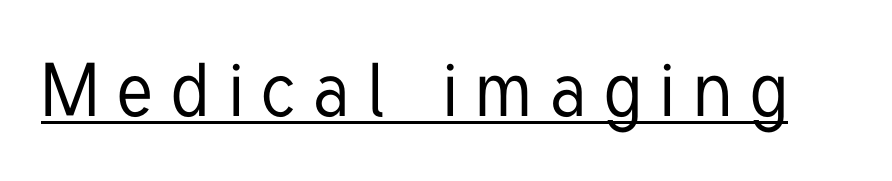
{"serif": "no", "italic": "no", "width": "condensed", "stroke_contrast": "low", "x_height": "medium", "monospaced": "no", "underline": "yes", "letter_spacing": "wide", "letter_spacing_em": 0.24, "glyph_px": 75}
